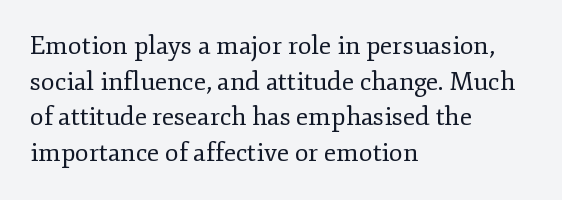
Q: Is the text bold? A: No.
Q: Is the text italic (slanted)? A: No, it is upright.
Q: Is the text underlined? A: No.
Q: How is the paragraph aligned? A: Left-aligned.
Q: Is the spacing between letters normal or unusually wide? A: Normal.
Q: Is the spacing between lines tight, normal or loose? A: Normal.
